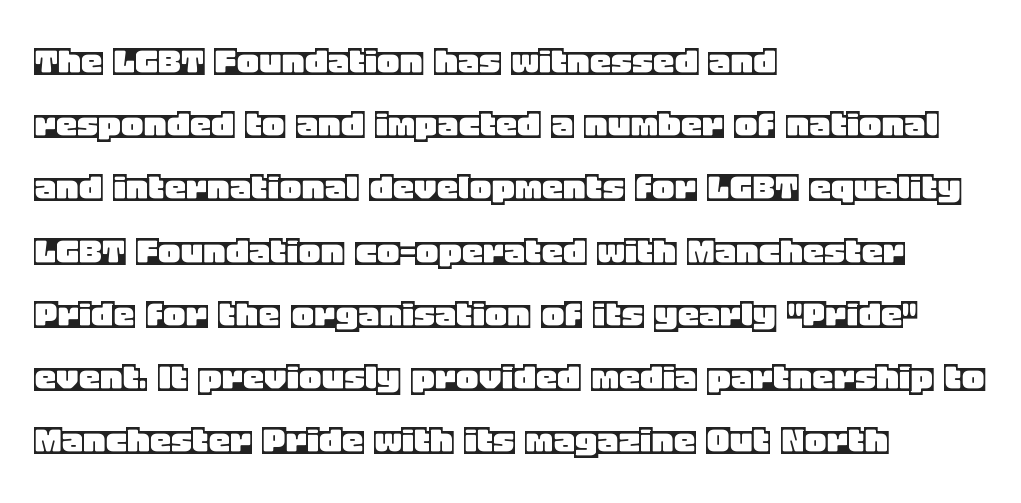
Style check: upright. Compared with typical body copy, the letter spacing here is the same. You could not count columns in this text — the font is proportionally spaced. Rows of type keep a routine distance in the vertical direction. Clear beneath every line of the passage.
